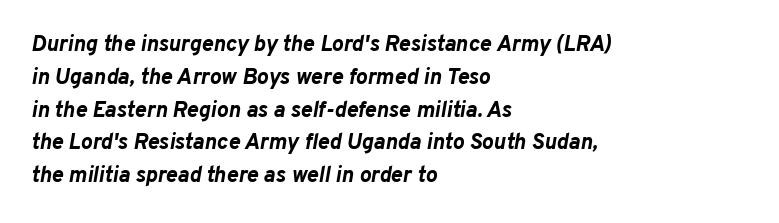
{"italic": "yes", "lean": "right", "slant_degrees": 10, "bold": "yes", "underline": "no", "align": "left", "line_spacing": "normal", "line_spacing_ratio": 1.49, "letter_spacing": "normal", "letter_spacing_em": 0.0, "glyph_px": 22}
